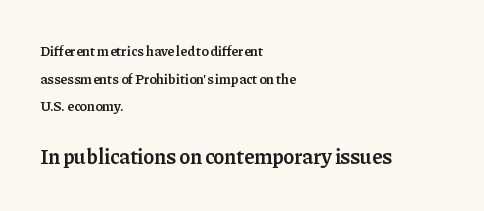
Q: Is the text bold? A: Semi-bold.
Q: Is the text italic (slanted)? A: No, it is upright.
Q: Is the text underlined? A: No.
Q: How is the paragraph aligned? A: Left-aligned.
Q: Is the spacing between letters normal or unusually wide? A: Normal.
Q: Is the spacing between lines tight, normal or loose? A: Loose.
Q: Which block of text is set in a larger size, the first (top) or the second (bottom)? A: The second (bottom) one.
